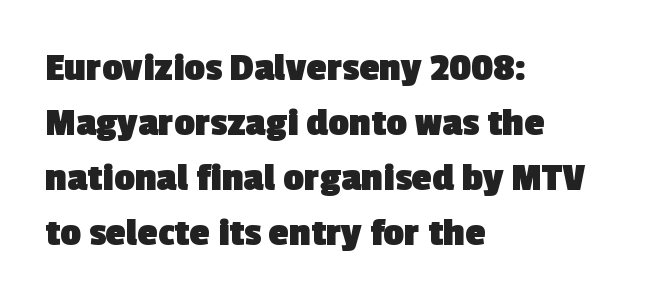
Q: Is the text bold? A: Yes.
Q: Is the typeface a serif or a sans-serif typeface? A: Sans-serif.
Q: Is the text underlined? A: No.
Q: How is the paragraph aligned? A: Left-aligned.
Q: Is the spacing between letters normal or unusually wide? A: Normal.
Q: Is the spacing between lines tight, normal or loose? A: Normal.
Q: Width (condensed, normal, or wide)? A: Normal.
Q: x-height? A: Medium.
Q: Monospaced? A: No.
